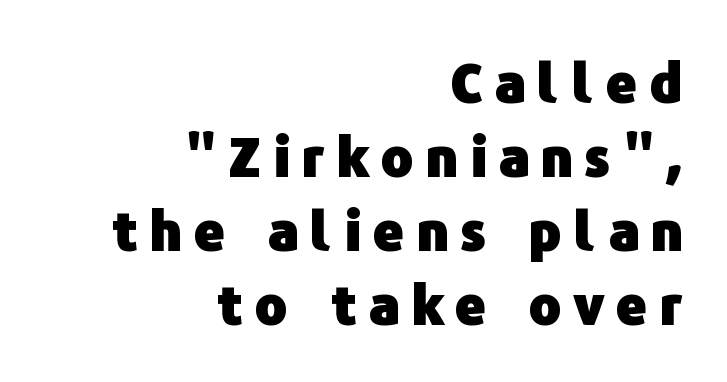
The horizontal fit of the characters is loose and conspicuously gappy. All the whitespace from short lines collects on the left. It's the straight-up-and-down kind of type. A normal amount of white space separates one row of letters from the next. This sample has the flowing, uneven cadence of proportional lettering. The baseline area is clear.
